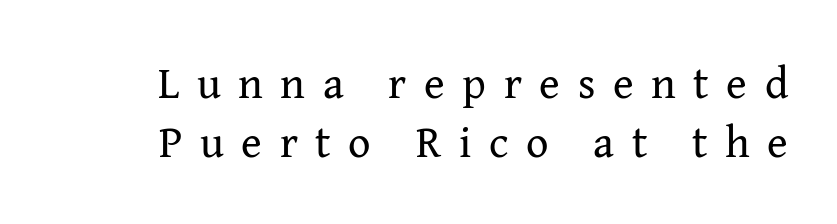
Spacing verdict: proportional, widths tailored to each character. Reading down the column, the eye jumps a familiar distance to each next line. Small tapered or slab feet sit at the stroke ends, so this counts as serif. This rendering features lettering with no underline. The strokes are not fattened; the text isn't bold. The lettering holds an erect, upright posture throughout.
